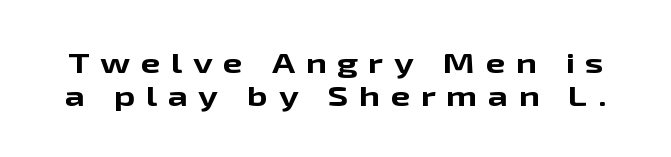
Each letter keeps its own natural width here, so spacing adapts to shape. The letters are spread apart with noticeably loose tracking. Check where the strokes stop: nothing finishes them off — pure sans. Unlike italic type, these characters show no tilt at all. Just letters on the line, the space beneath them empty.
